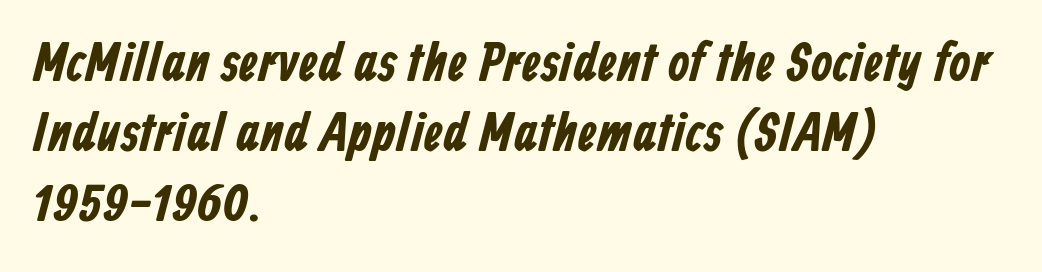
{"serif": "no", "width": "condensed", "stroke_contrast": "low", "x_height": "medium", "monospaced": "no", "underline": "no", "align": "left", "line_spacing": "normal", "line_spacing_ratio": 1.27, "letter_spacing": "normal", "letter_spacing_em": 0.0, "glyph_px": 55}
